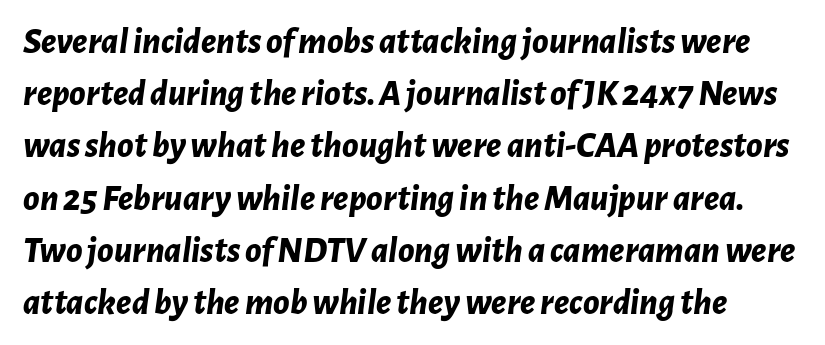
The image shows 37 px bold type, italic (leaning right); set normal line spacing (1.41x), normal letter spacing, not underlined; low stroke contrast and a medium x-height.
